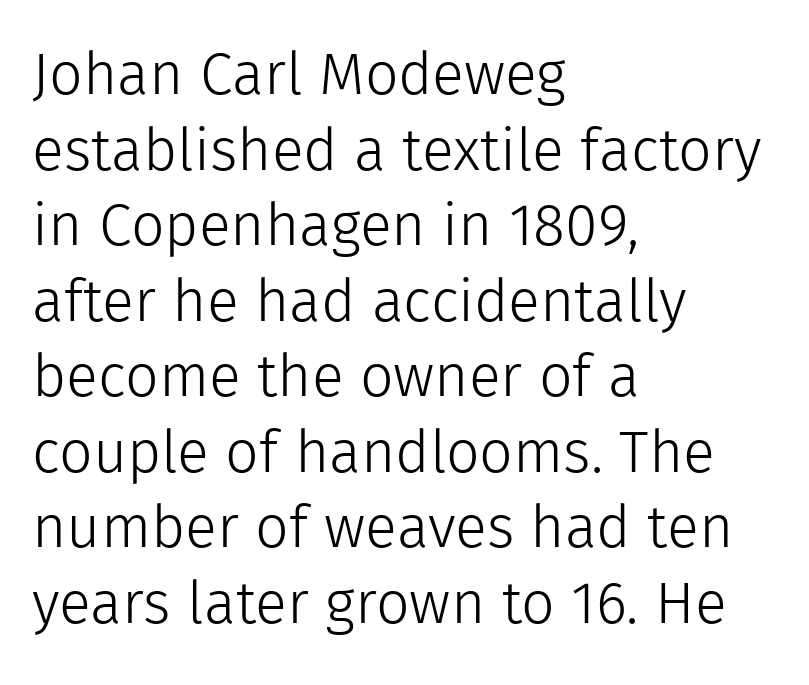
Q: Is the text bold? A: No.
Q: Is the text italic (slanted)? A: No, it is upright.
Q: Is the typeface a serif or a sans-serif typeface? A: Sans-serif.
Q: Is the text underlined? A: No.
Q: How is the paragraph aligned? A: Left-aligned.
Q: Is the spacing between letters normal or unusually wide? A: Normal.
Q: Is the spacing between lines tight, normal or loose? A: Normal.
Q: Width (condensed, normal, or wide)? A: Normal.
Q: x-height? A: Medium.
Q: Monospaced? A: No.
